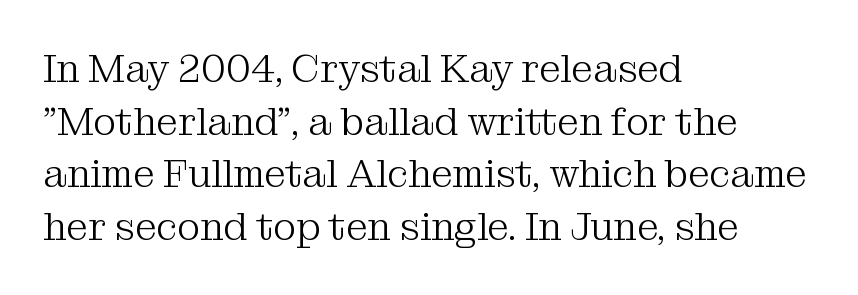
Q: Is the text bold? A: No.
Q: Is the text italic (slanted)? A: No, it is upright.
Q: Is the typeface a serif or a sans-serif typeface? A: Serif.
Q: Is the text underlined? A: No.
Q: How is the paragraph aligned? A: Left-aligned.
Q: Is the spacing between letters normal or unusually wide? A: Normal.
Q: Is the spacing between lines tight, normal or loose? A: Normal.
Q: Width (condensed, normal, or wide)? A: Normal.
Q: Stroke contrast? A: Medium.
Q: x-height? A: Medium.
Q: Monospaced? A: No.
